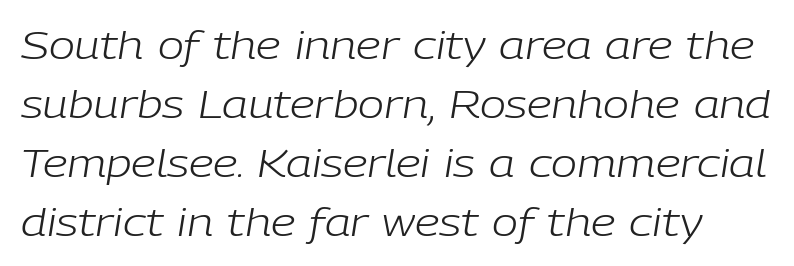
No extra tracking has been applied to these lines. One glance says typical: line gaps are just what's usual. Letters have the restrained weight of plain body copy at most. The space directly below the letters is spotless. When letters slant like this, we call the style italic.
